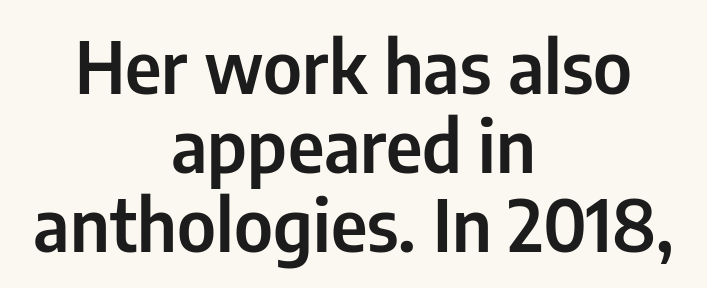
{"serif": "no", "italic": "no", "width": "condensed", "stroke_contrast": "low", "x_height": "medium", "monospaced": "no", "underline": "no", "align": "center", "line_spacing": "tight", "line_spacing_ratio": 1.1, "letter_spacing": "normal", "letter_spacing_em": 0.0, "glyph_px": 72}
